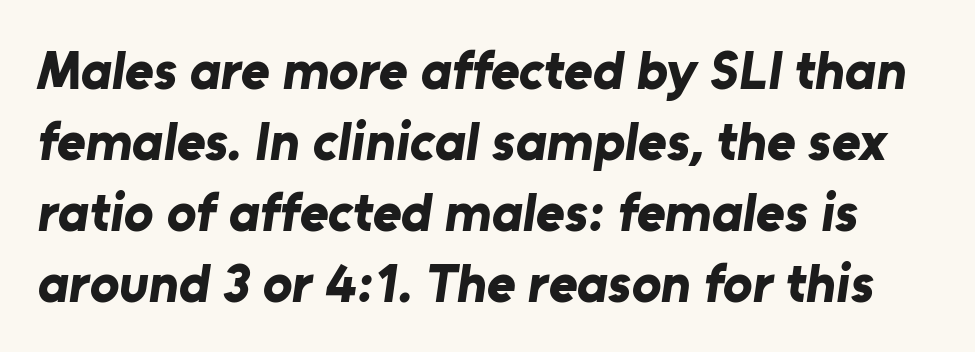
{"serif": "no", "bold": "yes", "weight": "bold", "width": "normal", "stroke_contrast": "low", "x_height": "medium", "monospaced": "no", "underline": "no", "line_spacing": "normal", "line_spacing_ratio": 1.29, "letter_spacing": "normal", "letter_spacing_em": 0.0, "glyph_px": 55}
